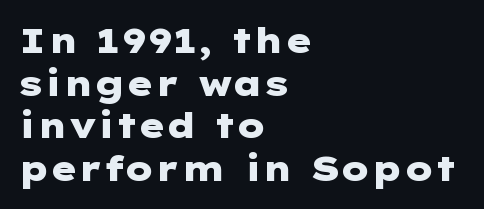
The image shows 35 px heavy, wide sans-serif type, upright; set left-aligned, line spacing 1.22x, normal letter spacing, not underlined; low stroke contrast and a medium x-height.
